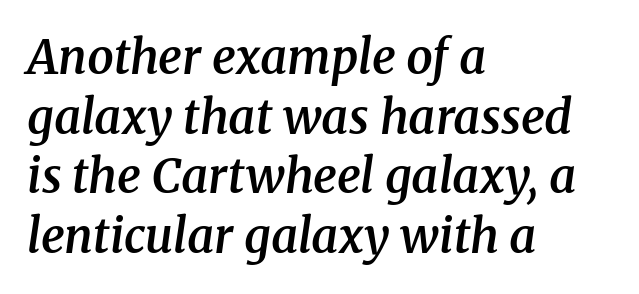
Q: Is the text bold? A: Semi-bold.
Q: Is the text italic (slanted)? A: Yes, it leans right by about 8 degrees.
Q: Is the typeface a serif or a sans-serif typeface? A: Serif.
Q: Is the text underlined? A: No.
Q: How is the paragraph aligned? A: Left-aligned.
Q: Is the spacing between letters normal or unusually wide? A: Normal.
Q: Is the spacing between lines tight, normal or loose? A: Normal.
Q: Width (condensed, normal, or wide)? A: Normal.
Q: Stroke contrast? A: Medium.
Q: x-height? A: Medium.
Q: Monospaced? A: No.
